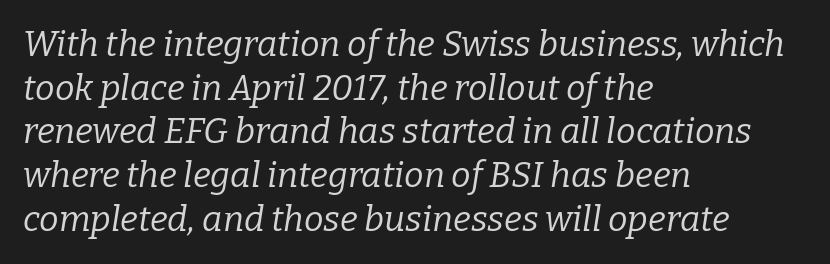
The image shows 35 px regular-weight serif type, italic (leaning right); set left-aligned, normal line spacing (1.25x), normal letter spacing, not underlined; low stroke contrast and a medium x-height.
